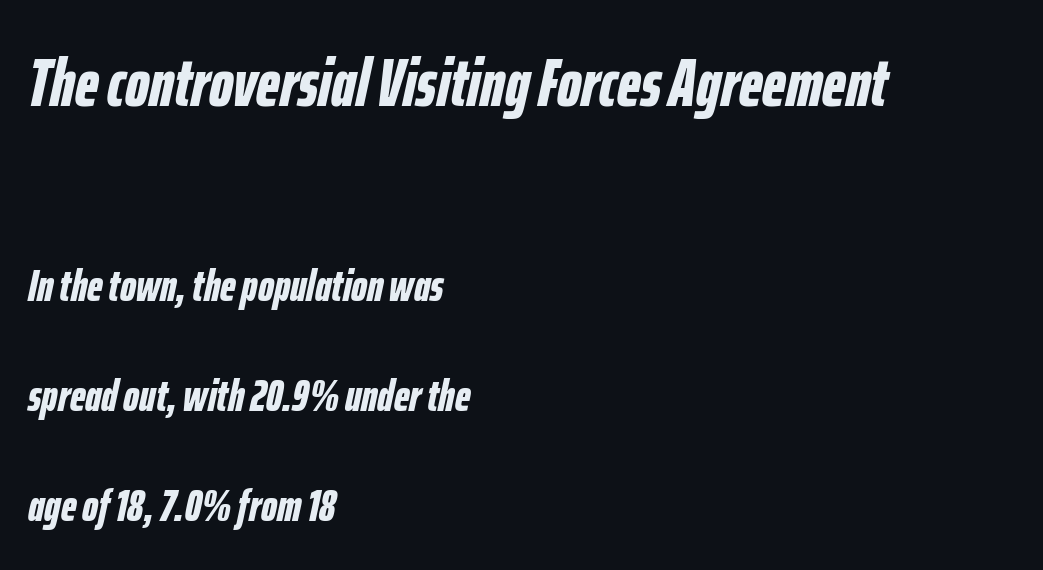
{"italic": "yes", "lean": "right", "slant_degrees": 12, "bold": "yes", "weight": "bold", "width": "condensed", "stroke_contrast": "low", "x_height": "medium", "monospaced": "no", "underline": "no", "align": "left", "line_spacing": "loose", "line_spacing_ratio": 2.45, "letter_spacing": "normal", "letter_spacing_em": 0.0, "larger_block": "first", "size_ratio": 1.51, "glyph_px": 68}
